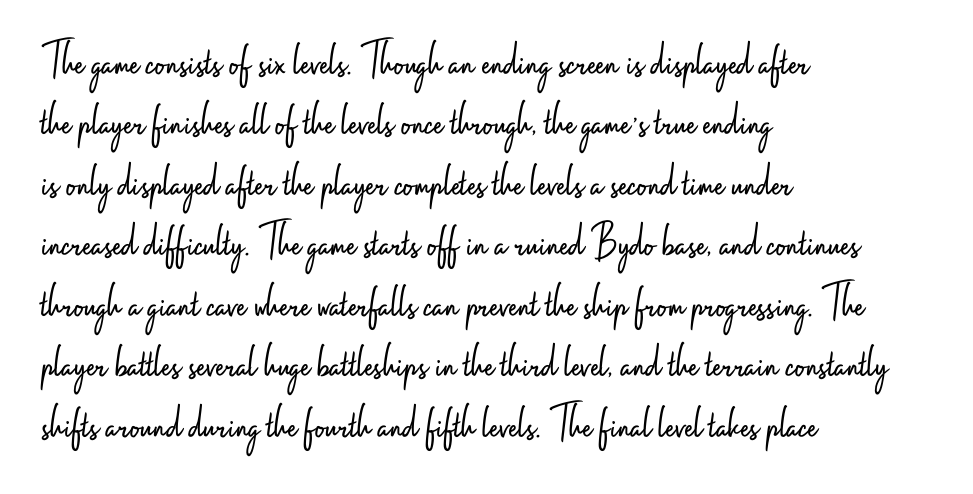
The image shows 48 px light, condensed sans-serif type; set left-aligned, normal line spacing (1.26x), normal letter spacing, not underlined; low stroke contrast and a small x-height.
